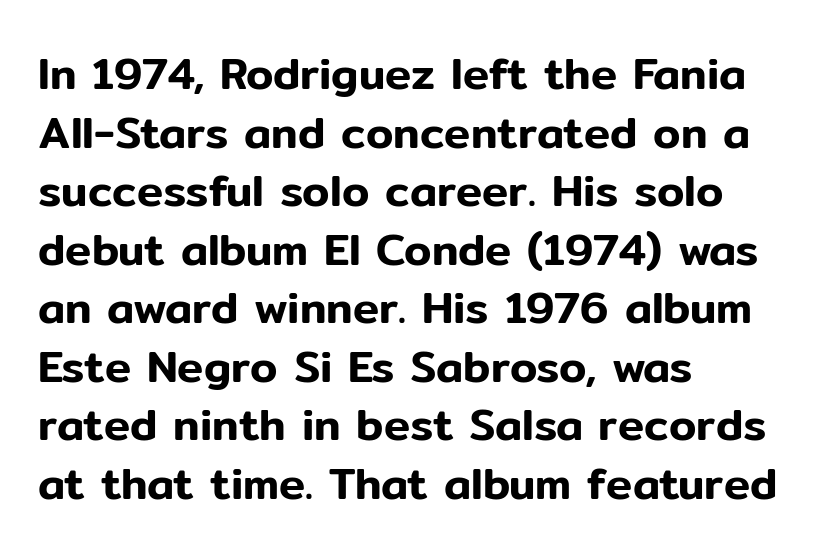
Q: Is the text italic (slanted)? A: No, it is upright.
Q: Is the typeface a serif or a sans-serif typeface? A: Sans-serif.
Q: Is the text underlined? A: No.
Q: How is the paragraph aligned? A: Left-aligned.
Q: Is the spacing between letters normal or unusually wide? A: Normal.
Q: Is the spacing between lines tight, normal or loose? A: Normal.
Q: Width (condensed, normal, or wide)? A: Normal.
Q: Stroke contrast? A: Low.
Q: x-height? A: Medium.
Q: Monospaced? A: No.
